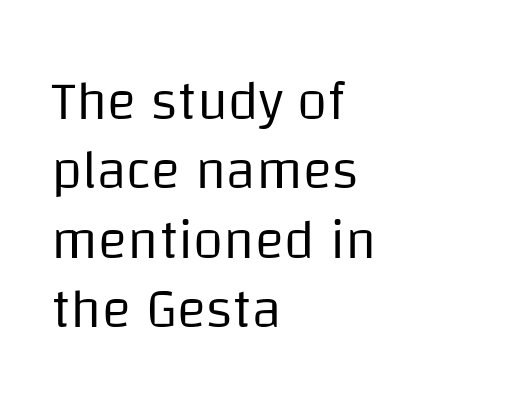
Q: Is the text bold? A: No.
Q: Is the text italic (slanted)? A: No, it is upright.
Q: Is the typeface a serif or a sans-serif typeface? A: Sans-serif.
Q: Is the text underlined? A: No.
Q: How is the paragraph aligned? A: Left-aligned.
Q: Is the spacing between letters normal or unusually wide? A: Normal.
Q: Is the spacing between lines tight, normal or loose? A: Normal.
Q: Width (condensed, normal, or wide)? A: Normal.
Q: Stroke contrast? A: Low.
Q: x-height? A: Large.
Q: Monospaced? A: No.
